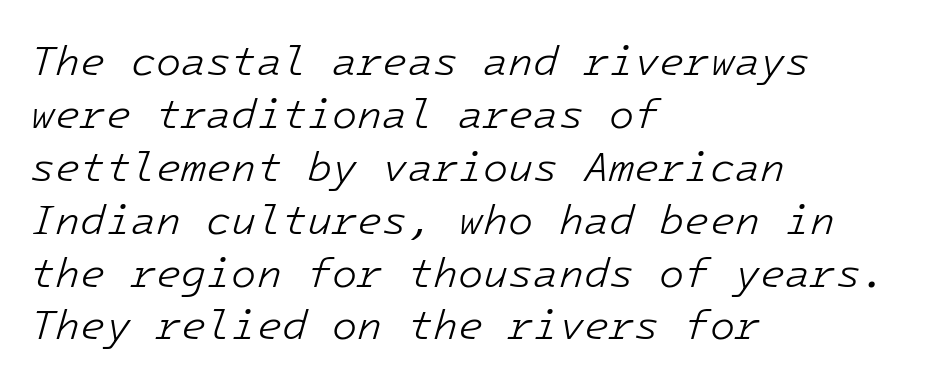
The image shows 41 px light type, italic (leaning right), monospaced; set left-aligned, normal line spacing (1.29x), normal letter spacing, not underlined; low stroke contrast and a medium x-height.
